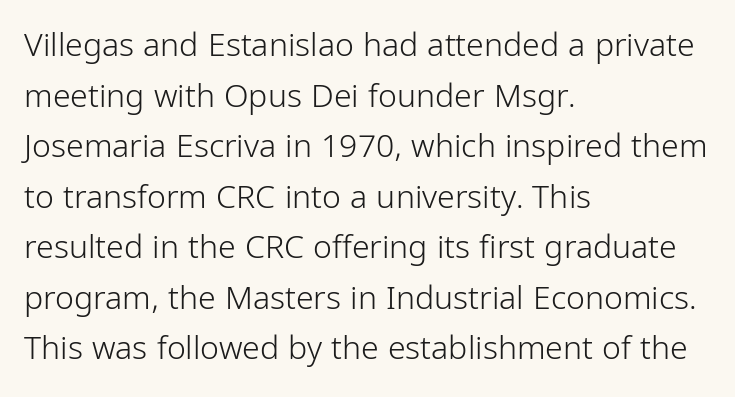
The image shows 32 px light, condensed sans-serif type, upright; set left-aligned, normal line spacing (1.58x), normal letter spacing, not underlined; low stroke contrast and a medium x-height.
